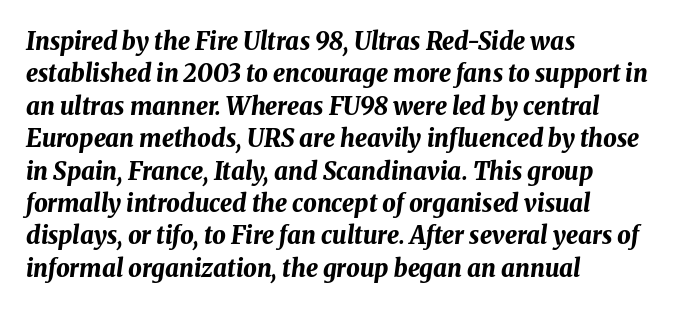
These lines were composed using italics. Descenders hang freely into open space. How heavy is the stroke? Heavy — this is a bold. How are the letters spaced? Ordinarily, with no added tracking. Which margin do the lines hug? The left one — the right edge is uneven. Evenly set lines give the paragraph a standard silhouette.
